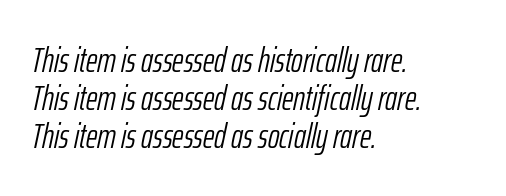
The image shows 35 px light, condensed type, italic (leaning right); set left-aligned, tight line spacing (1.08x), normal letter spacing, not underlined; low stroke contrast and a medium x-height.
